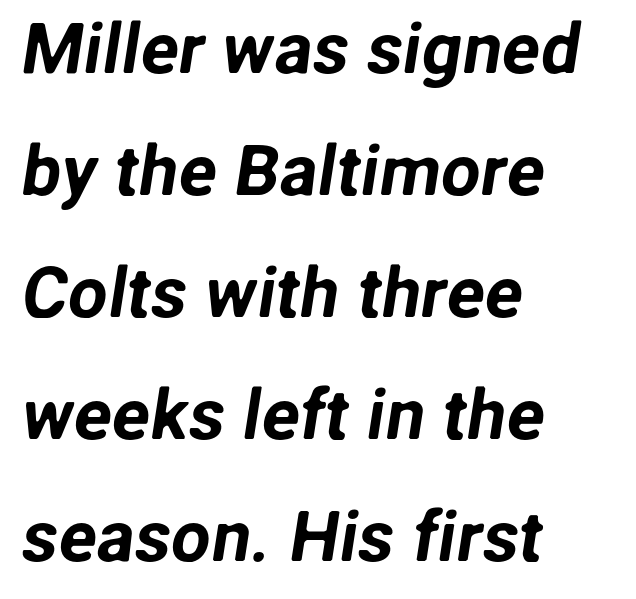
{"serif": "no", "width": "normal", "stroke_contrast": "low", "x_height": "medium", "monospaced": "no", "underline": "no", "align": "left", "line_spacing_ratio": 1.72, "letter_spacing": "normal", "letter_spacing_em": 0.0, "glyph_px": 71}
